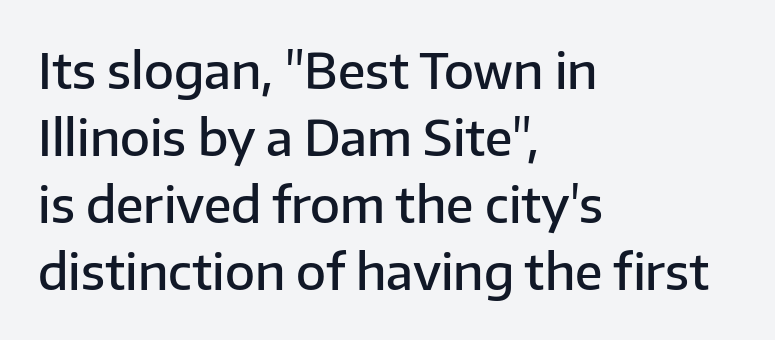
The image shows 49 px semibold sans-serif type, upright; set left-aligned, normal line spacing (1.37x), normal letter spacing, not underlined; low stroke contrast and a medium x-height.
